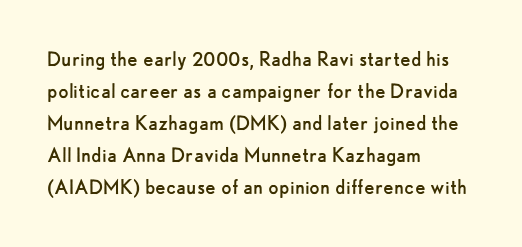
The image shows 24 px text type, upright; set left-aligned, normal line spacing (1.33x), normal letter spacing, not underlined.
